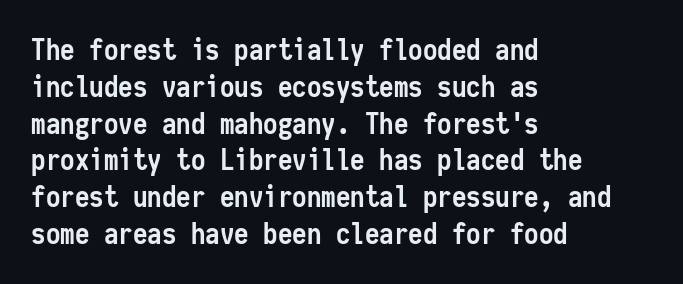
Italic? Not at all — the glyphs are vertical. The paragraph shown leans on its left margin. Words appear dense and cohesive because spacing is normal. Here the designer chose a console-style face with uniform glyph widths. The passage shown is emphatically bold.
